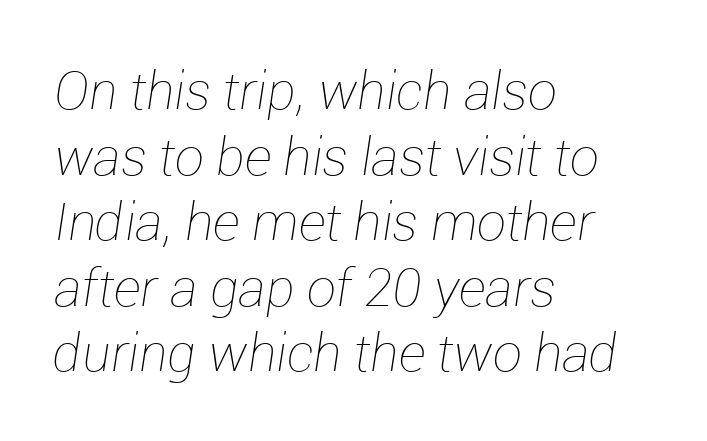
How would I describe the line gaps? Plain and ordinary. The axis of the letterforms is tilted away from vertical. Short note: letters normally spaced. Check the space under the baseline: it is left empty. The rendering uses natural spacing where letterforms have individual widths.
